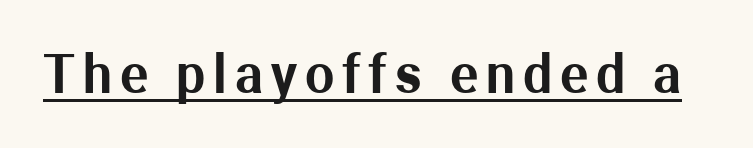
{"serif": "no", "italic": "no", "width": "normal", "stroke_contrast": "medium", "x_height": "medium", "monospaced": "no", "underline": "yes", "glyph_px": 52}
